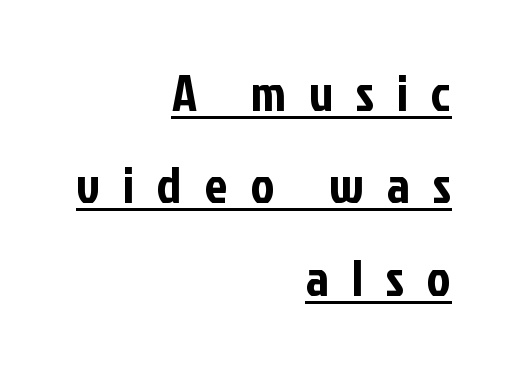
The image shows 51 px condensed sans-serif type, upright; set right-aligned, line spacing 1.81x, unusually wide letter spacing (+0.45 em), underlined; low stroke contrast and a medium x-height.
